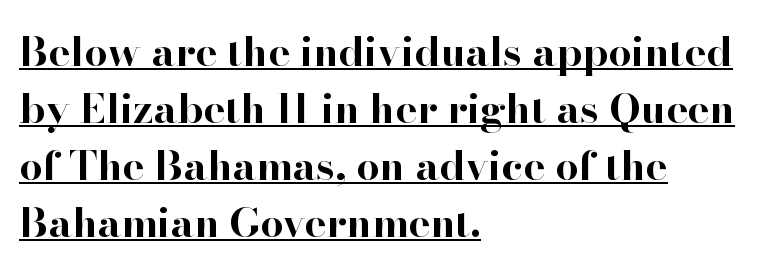
The image shows 41 px bold serif type, upright; set left-aligned, normal line spacing (1.39x), normal letter spacing, underlined; high stroke contrast and a small x-height.
